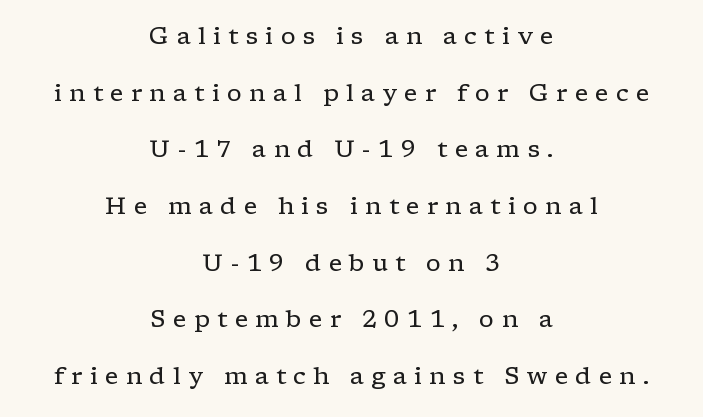
The image shows 24 px text type, upright; set centered, loose line spacing (2.36x), unusually wide letter spacing (+0.3 em), not underlined.
